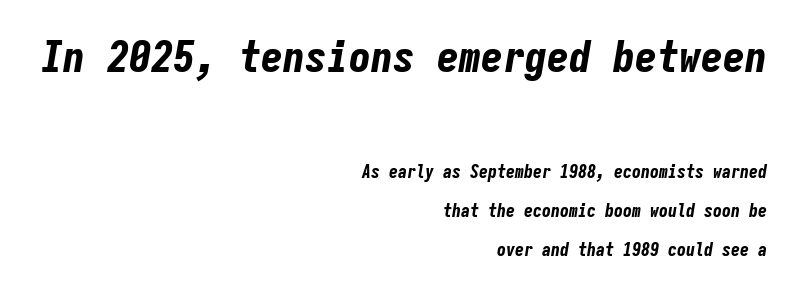
The image shows 44 px bold, condensed type, italic (leaning right), monospaced; set right-aligned, loose line spacing (2.17x), normal letter spacing, not underlined; the first (top) block is 2.44x larger; low stroke contrast and a medium x-height.
